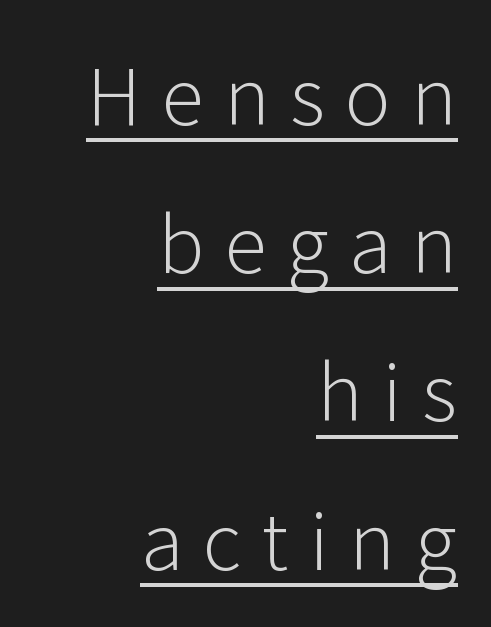
{"serif": "no", "italic": "no", "bold": "no", "weight": "light", "width": "normal", "stroke_contrast": "low", "x_height": "medium", "monospaced": "no", "underline": "yes", "align": "right", "line_spacing": "loose", "line_spacing_ratio": 1.9, "letter_spacing": "wide", "letter_spacing_em": 0.26, "glyph_px": 78}
